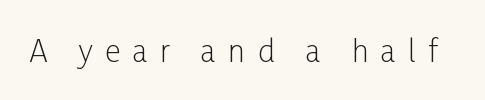
Q: Is the text bold? A: No.
Q: Is the text italic (slanted)? A: No, it is upright.
Q: Is the typeface a serif or a sans-serif typeface? A: Sans-serif.
Q: Is the text underlined? A: No.
Q: Is the spacing between letters normal or unusually wide? A: Unusually wide.
Q: Width (condensed, normal, or wide)? A: Condensed.
Q: Stroke contrast? A: Low.
Q: x-height? A: Medium.
Q: Monospaced? A: No.
